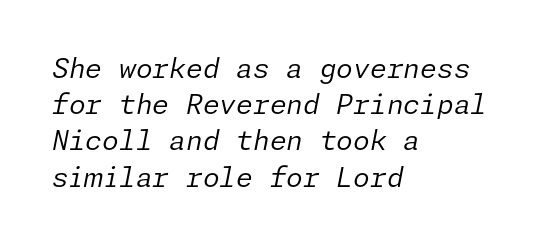
Q: Is the text bold? A: No.
Q: Is the text italic (slanted)? A: Yes, it leans right by about 11 degrees.
Q: Is the text underlined? A: No.
Q: How is the paragraph aligned? A: Left-aligned.
Q: Is the spacing between letters normal or unusually wide? A: Normal.
Q: Is the spacing between lines tight, normal or loose? A: Normal.
